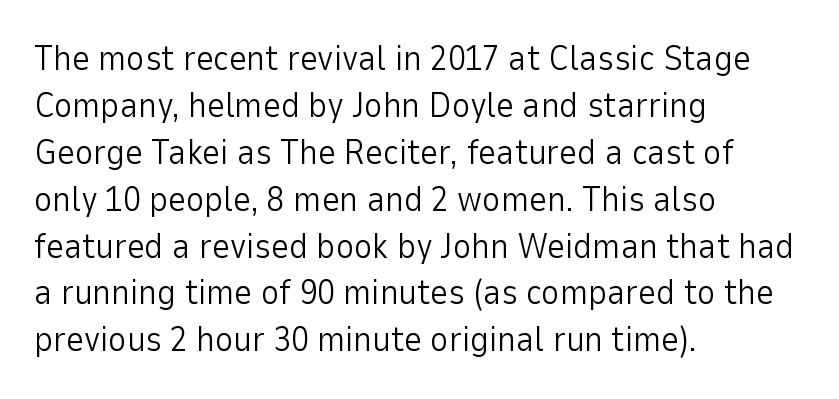
Q: Is the text bold? A: No.
Q: Is the text italic (slanted)? A: No, it is upright.
Q: Is the typeface a serif or a sans-serif typeface? A: Sans-serif.
Q: Is the text underlined? A: No.
Q: How is the paragraph aligned? A: Left-aligned.
Q: Is the spacing between letters normal or unusually wide? A: Normal.
Q: Is the spacing between lines tight, normal or loose? A: Normal.
Q: Width (condensed, normal, or wide)? A: Normal.
Q: Stroke contrast? A: Low.
Q: x-height? A: Medium.
Q: Monospaced? A: No.
